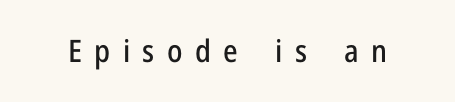
Do the characters align in a grid? No, the font is proportional. A roman cut, with each character standing at attention. Students, note that the glyphs here are deliberately spaced far apart. The area under the type is left untouched. To sum up the face: it is a sans, with no serifs.
